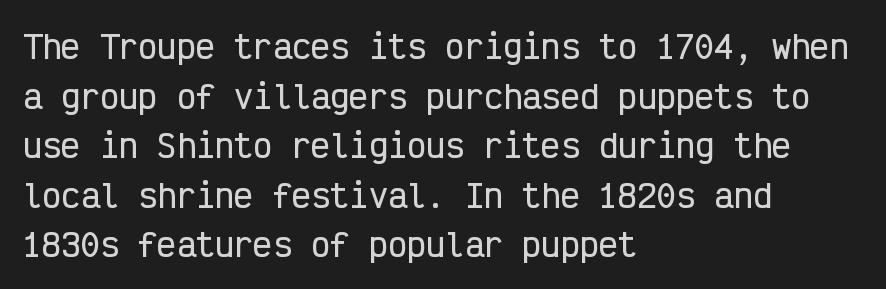
Q: Is the text italic (slanted)? A: No, it is upright.
Q: Is the typeface a serif or a sans-serif typeface? A: Sans-serif.
Q: Is the text underlined? A: No.
Q: How is the paragraph aligned? A: Left-aligned.
Q: Is the spacing between letters normal or unusually wide? A: Normal.
Q: Is the spacing between lines tight, normal or loose? A: Normal.
Q: Width (condensed, normal, or wide)? A: Condensed.
Q: Stroke contrast? A: Low.
Q: x-height? A: Medium.
Q: Monospaced? A: Yes.
